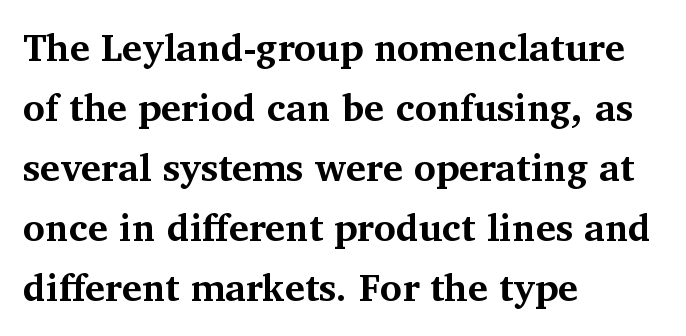
The image shows 38 px bold serif type, upright; set left-aligned, normal line spacing (1.58x), normal letter spacing, not underlined; medium stroke contrast and a medium x-height.
